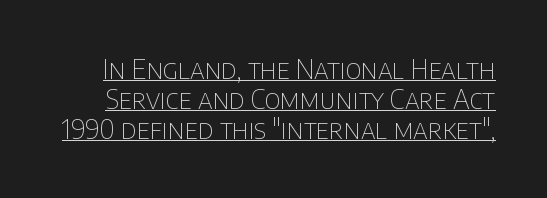
The image shows 26 px text type, upright; set line spacing 1.16x, normal letter spacing, underlined.
